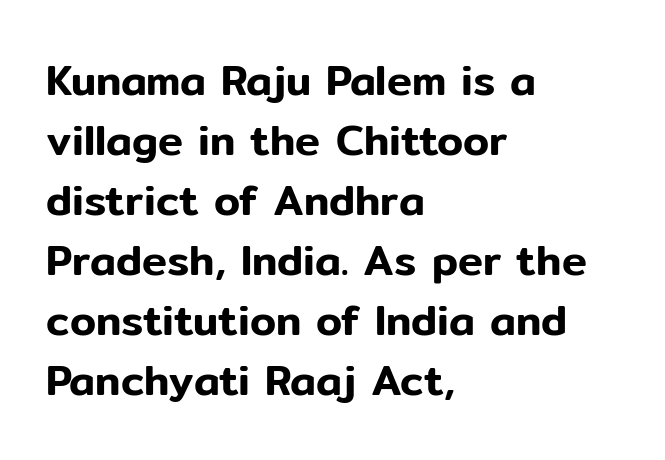
The image shows 42 px sans-serif type, upright; set left-aligned, normal line spacing (1.43x), normal letter spacing, not underlined; low stroke contrast and a medium x-height.
